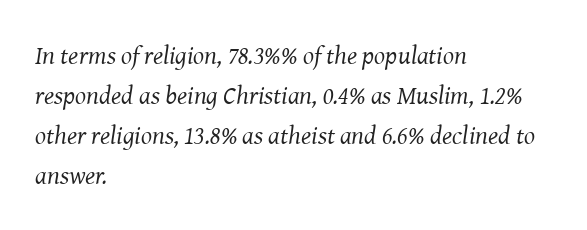
{"italic": "yes", "lean": "right", "slant_degrees": 8, "bold": "no", "underline": "no", "align": "left", "line_spacing": "normal", "line_spacing_ratio": 1.54, "letter_spacing": "normal", "letter_spacing_em": 0.0, "glyph_px": 26}
